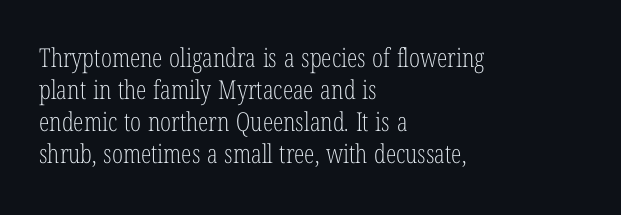
Q: Is the text bold? A: No.
Q: Is the text italic (slanted)? A: No, it is upright.
Q: Is the text underlined? A: No.
Q: How is the paragraph aligned? A: Left-aligned.
Q: Is the spacing between letters normal or unusually wide? A: Normal.
